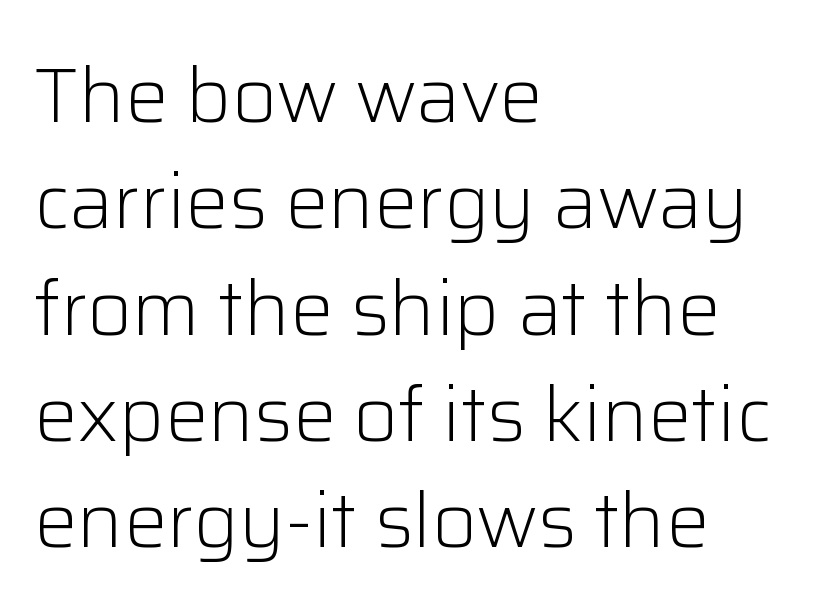
{"serif": "no", "italic": "no", "bold": "no", "weight": "light", "width": "normal", "stroke_contrast": "low", "x_height": "medium", "monospaced": "no", "underline": "no", "align": "left", "line_spacing": "normal", "line_spacing_ratio": 1.38, "letter_spacing": "normal", "letter_spacing_em": 0.0, "glyph_px": 77}
